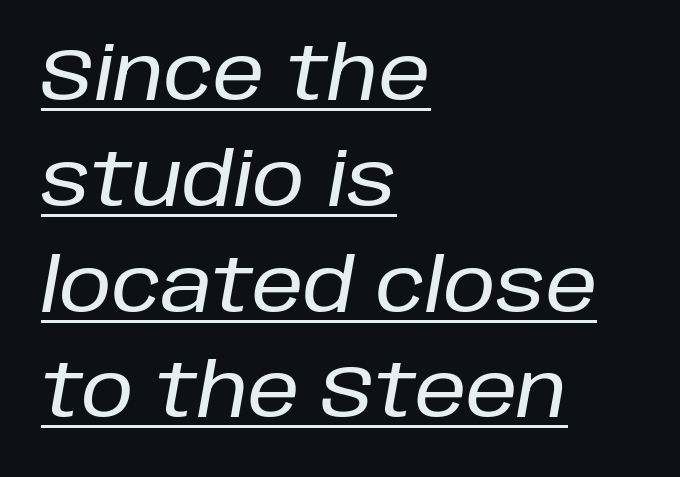
{"italic": "yes", "lean": "right", "slant_degrees": 10, "width": "normal", "stroke_contrast": "low", "x_height": "large", "monospaced": "no", "underline": "yes", "align": "left", "line_spacing": "normal", "line_spacing_ratio": 1.43, "letter_spacing": "normal", "letter_spacing_em": 0.0, "glyph_px": 74}
